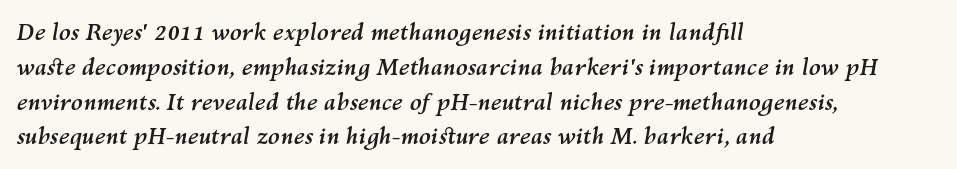
Q: Is the text bold? A: Yes.
Q: Is the text italic (slanted)? A: Yes, it leans right by about 10 degrees.
Q: Is the text underlined? A: No.
Q: How is the paragraph aligned? A: Left-aligned.
Q: Is the spacing between letters normal or unusually wide? A: Normal.
Q: Is the spacing between lines tight, normal or loose? A: Normal.
